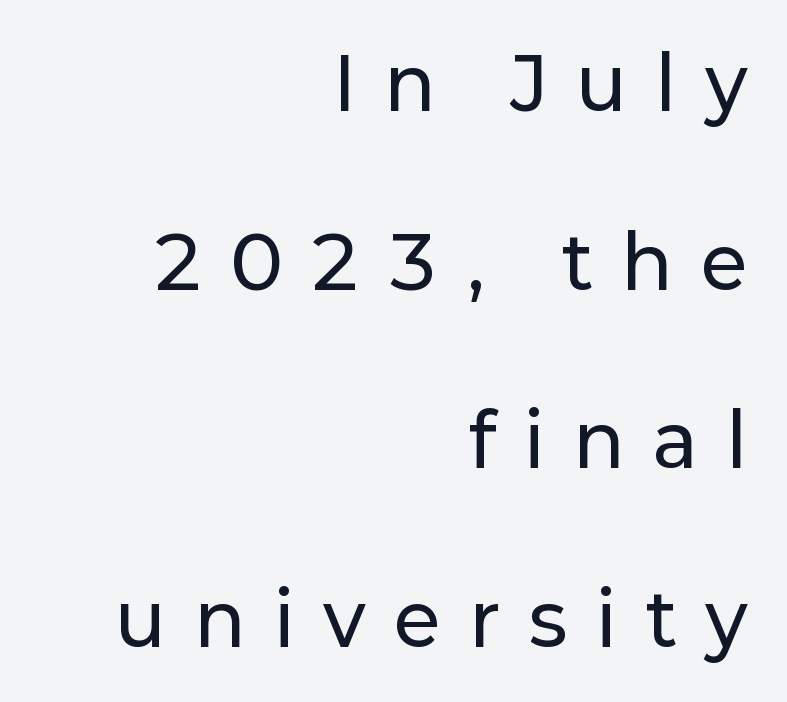
{"serif": "no", "italic": "no", "width": "normal", "stroke_contrast": "low", "x_height": "medium", "monospaced": "no", "underline": "no", "align": "right", "line_spacing": "loose", "line_spacing_ratio": 2.48, "letter_spacing": "wide", "letter_spacing_em": 0.42, "glyph_px": 72}
